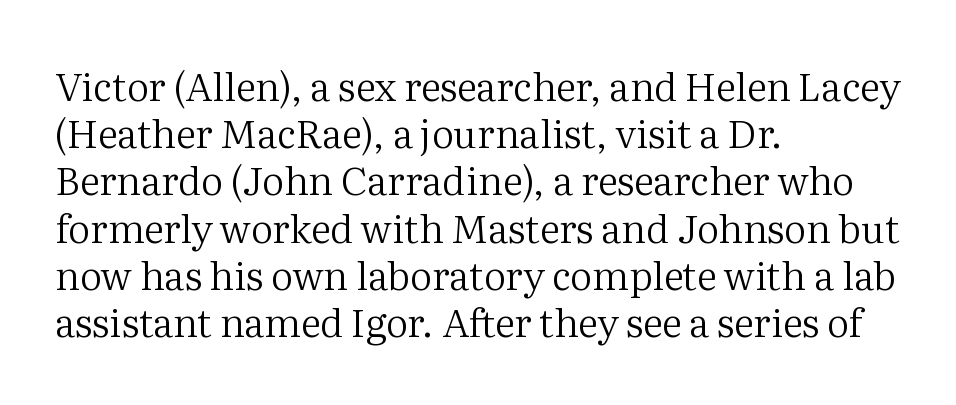
The image shows 39 px regular-weight serif type, upright; set left-aligned, line spacing 1.21x, normal letter spacing, not underlined; medium stroke contrast and a medium x-height.
